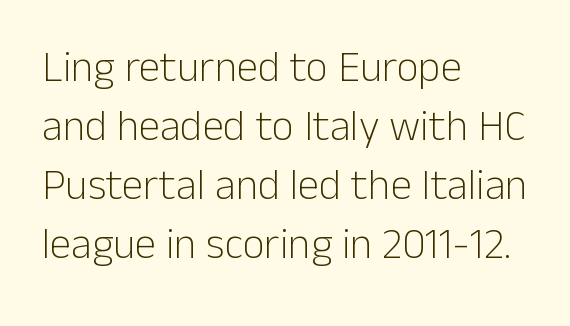
The passage shown has conventional tracking throughout. This block has exactly the height ordinary leading produces. Posture: upright roman. These lines stack with their left ends in a neat column. No feet cap the strokes, marking this as sans-serif type.
